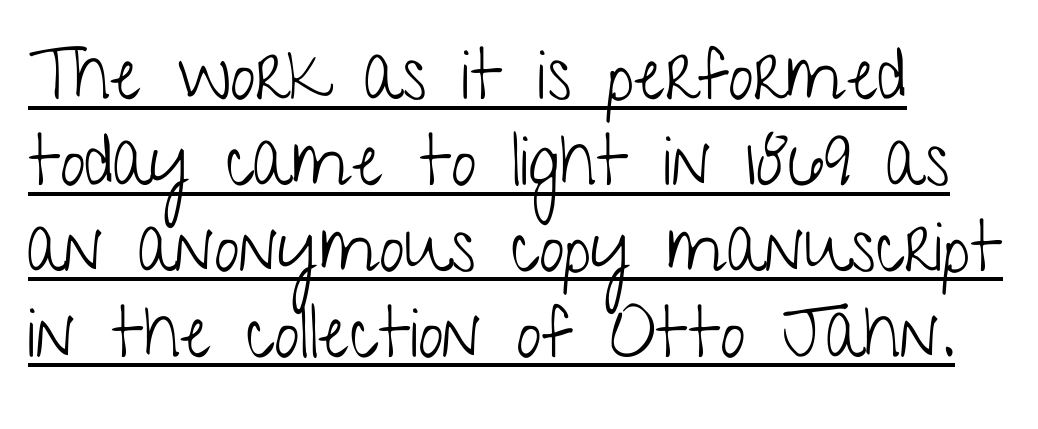
{"serif": "no", "italic": "no", "bold": "no", "weight": "light", "width": "condensed", "stroke_contrast": "low", "x_height": "medium", "monospaced": "no", "underline": "yes", "align": "left", "line_spacing_ratio": 1.21, "letter_spacing": "normal", "letter_spacing_em": 0.0, "glyph_px": 71}
